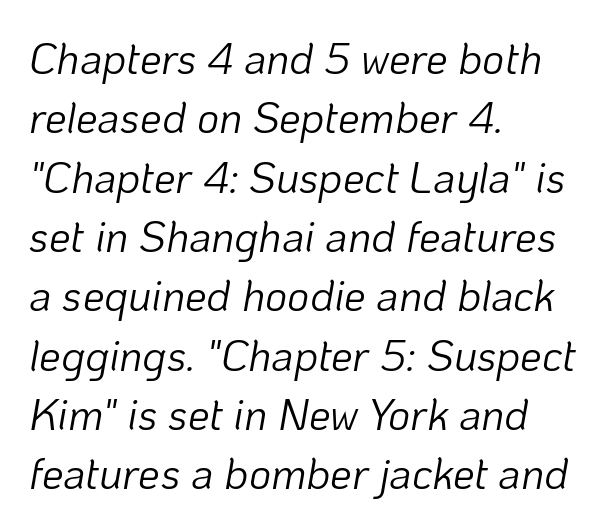
Q: Is the text bold? A: No.
Q: Is the text italic (slanted)? A: Yes, it leans right by about 10 degrees.
Q: Is the text underlined? A: No.
Q: How is the paragraph aligned? A: Left-aligned.
Q: Is the spacing between letters normal or unusually wide? A: Normal.
Q: Is the spacing between lines tight, normal or loose? A: Normal.
Q: Width (condensed, normal, or wide)? A: Normal.
Q: Stroke contrast? A: Low.
Q: x-height? A: Medium.
Q: Monospaced? A: No.
